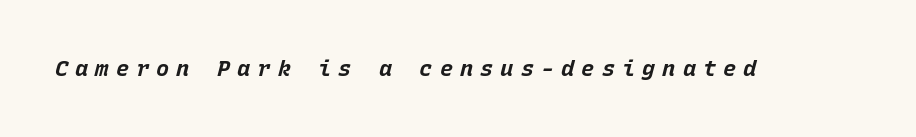
{"italic": "yes", "lean": "right", "slant_degrees": 15, "bold": "yes", "underline": "no", "letter_spacing": "wide", "letter_spacing_em": 0.32, "glyph_px": 22}
